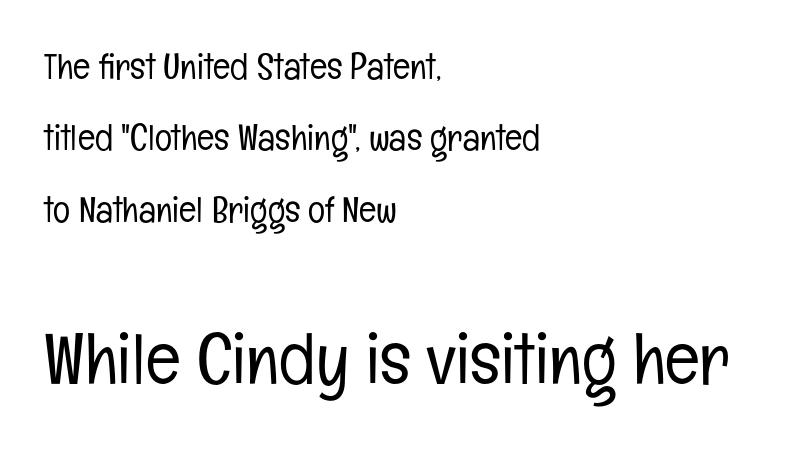
{"serif": "no", "italic": "no", "bold": "no", "weight": "light", "width": "condensed", "stroke_contrast": "low", "x_height": "medium", "monospaced": "no", "underline": "no", "align": "left", "line_spacing": "loose", "line_spacing_ratio": 1.98, "letter_spacing": "normal", "letter_spacing_em": 0.0, "larger_block": "second", "size_ratio": 2.0, "glyph_px": 72}
